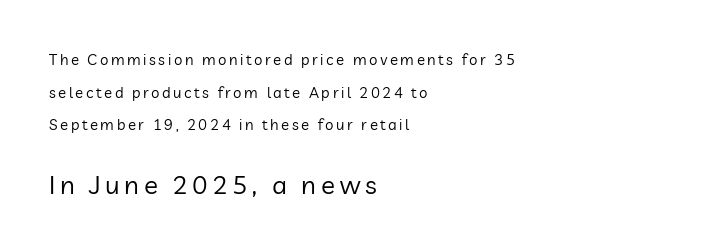
{"italic": "no", "bold": "no", "underline": "no", "align": "left", "line_spacing": "loose", "line_spacing_ratio": 2.17, "larger_block": "second", "size_ratio": 1.73, "glyph_px": 26}
